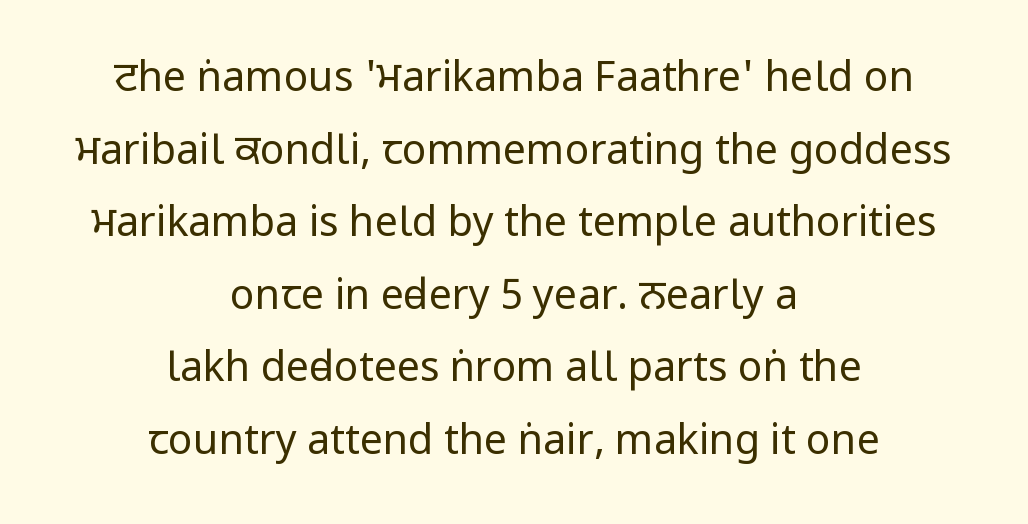
The image shows 41 px regular-weight, condensed sans-serif type, upright; set centered, line spacing 1.77x, normal letter spacing, not underlined; low stroke contrast and a large x-height.
